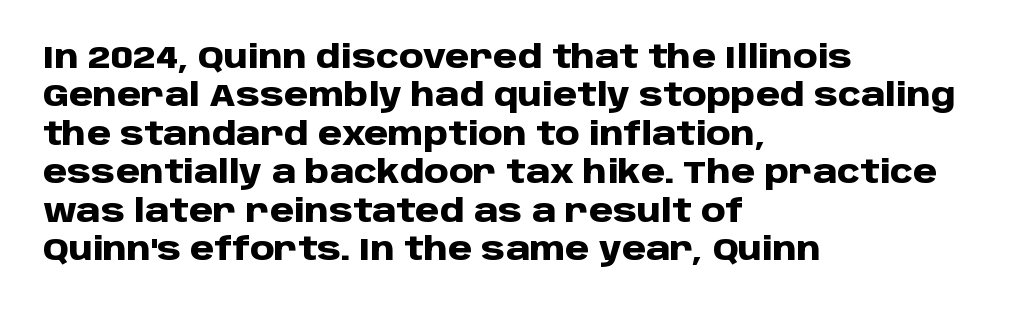
Q: Is the text bold? A: Yes.
Q: Is the text italic (slanted)? A: No, it is upright.
Q: Is the typeface a serif or a sans-serif typeface? A: Sans-serif.
Q: Is the text underlined? A: No.
Q: How is the paragraph aligned? A: Left-aligned.
Q: Is the spacing between letters normal or unusually wide? A: Normal.
Q: Width (condensed, normal, or wide)? A: Normal.
Q: Stroke contrast? A: Low.
Q: x-height? A: Large.
Q: Monospaced? A: No.
